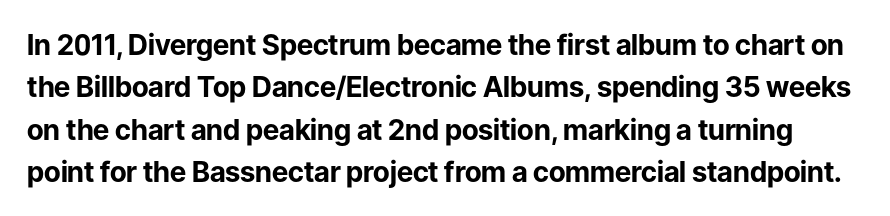
{"serif": "no", "italic": "no", "bold": "yes", "weight": "bold", "width": "normal", "stroke_contrast": "low", "x_height": "medium", "monospaced": "no", "underline": "no", "line_spacing": "normal", "line_spacing_ratio": 1.51, "letter_spacing": "normal", "letter_spacing_em": 0.0, "glyph_px": 28}
